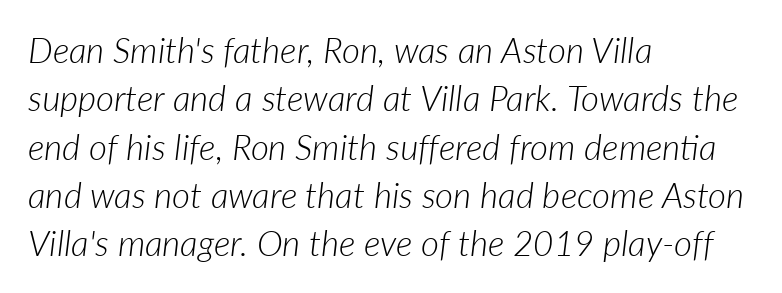
The passage shown leans; its letterforms are oblique. The strokes are not fattened; the text isn't bold. Lines of text with bare space underneath. Looks like regular typesetting: each glyph gets only the width it needs. Inter-character spacing is left at the font's built-in metrics. Quick note: interline space is typical.
